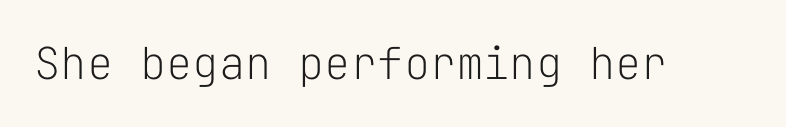
Q: Is the text bold? A: No.
Q: Is the text italic (slanted)? A: No, it is upright.
Q: Is the typeface a serif or a sans-serif typeface? A: Sans-serif.
Q: Is the text underlined? A: No.
Q: Is the spacing between letters normal or unusually wide? A: Normal.
Q: Width (condensed, normal, or wide)? A: Normal.
Q: Stroke contrast? A: Low.
Q: x-height? A: Medium.
Q: Monospaced? A: Yes.
